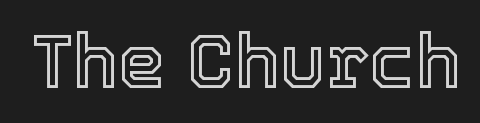
Q: Is the text italic (slanted)? A: No, it is upright.
Q: Is the text underlined? A: No.
Q: Is the spacing between letters normal or unusually wide? A: Normal.
Q: Width (condensed, normal, or wide)? A: Normal.
Q: x-height? A: Medium.
Q: Monospaced? A: No.
